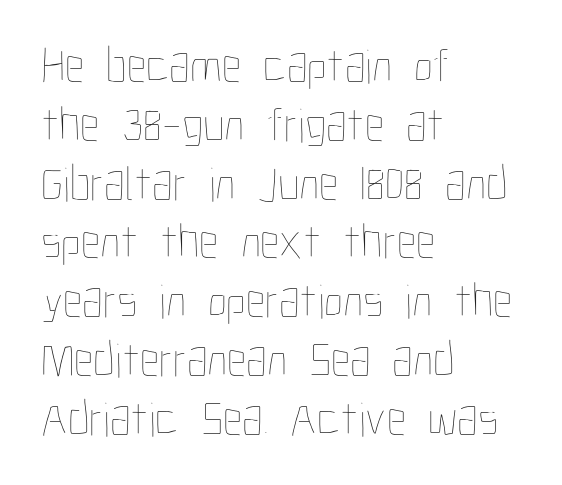
These lines are set flush left with a ragged right edge. Ascenders rise straight up at ninety degrees. Unmarked baselines from the first word to the last. This sample has the flowing, uneven cadence of proportional lettering. No extra tracking has been applied to these lines. The typeface has the unassuming heft of standard copy or less.
